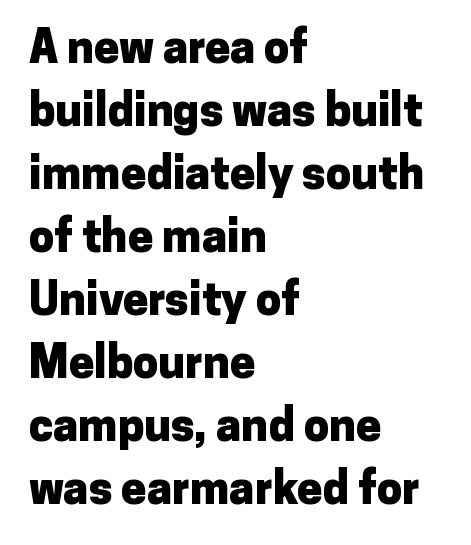
Do the characters align in a grid? No, the font is proportional. A bare baseline throughout the passage. The vertical gap from one line to the next is medium. Does the weight exceed regular? Yes, all the way to bold. Notice how the stems are strictly vertical — no italics here. In terms of letterform style, serifs are entirely absent.
